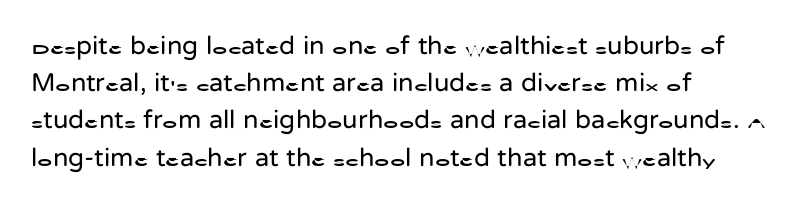
The rendering anchors every line to the left-hand side. A clean baseline with only descenders dipping below it. No chunkiness to these letters — they're not bold. Leading matches the norm, producing a regular column. Ascenders rise straight up at ninety degrees. Nobody touched the tracking dial on this one.
